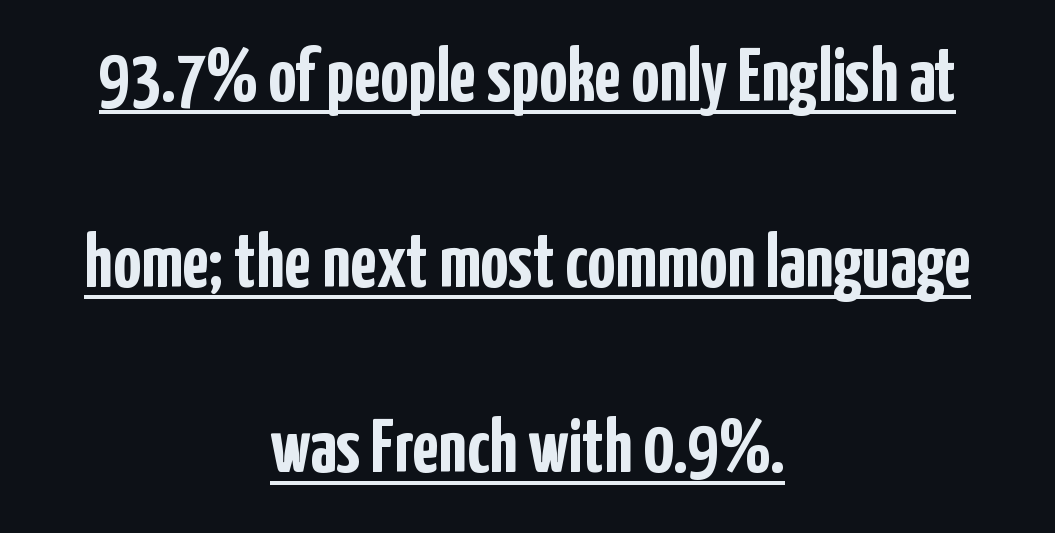
If you drew a line through each stem, it would be perfectly vertical. The rendering uses the underline text-decoration. The glyphs have the mass of a bold cut. The glyphs in this specimen are sans serif. This sample has the flowing, uneven cadence of proportional lettering.
